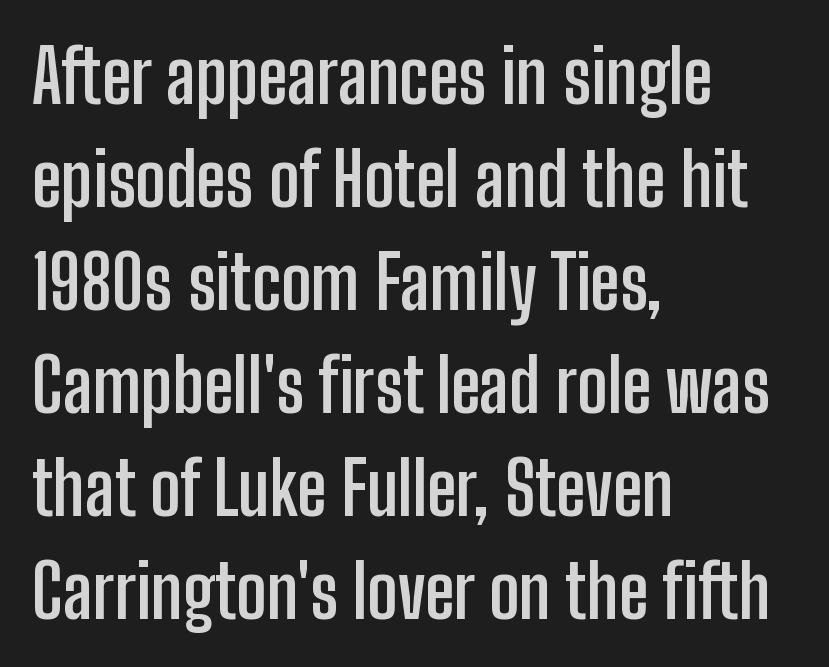
{"serif": "no", "italic": "no", "bold": "yes", "weight": "semibold", "width": "condensed", "stroke_contrast": "low", "x_height": "medium", "monospaced": "no", "underline": "no", "align": "left", "line_spacing": "normal", "line_spacing_ratio": 1.41, "letter_spacing": "normal", "letter_spacing_em": 0.0, "glyph_px": 73}
